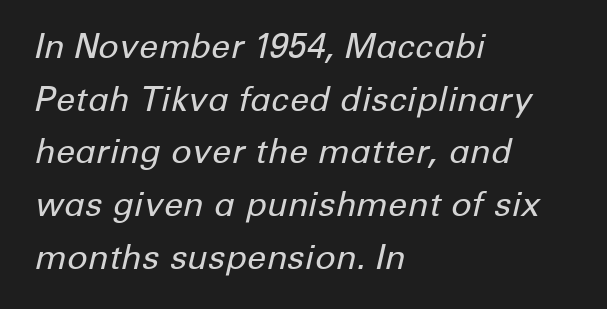
The image shows 34 px regular-weight type, italic (leaning right); set left-aligned, normal line spacing (1.55x), normal letter spacing, not underlined; low stroke contrast and a medium x-height.
